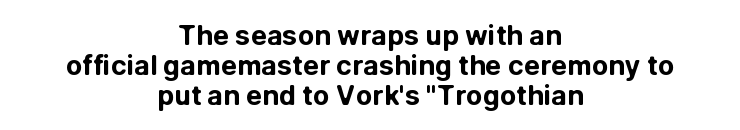
{"italic": "no", "bold": "yes", "underline": "no", "align": "center", "line_spacing": "tight", "line_spacing_ratio": 1.11, "letter_spacing": "normal", "letter_spacing_em": 0.0, "glyph_px": 27}
